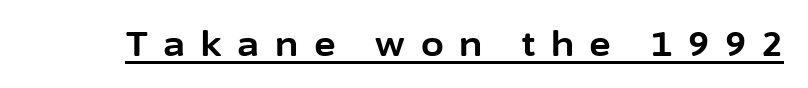
The image shows 33 px bold sans-serif type, upright; set unusually wide letter spacing (+0.48 em), underlined; low stroke contrast and a medium x-height.
